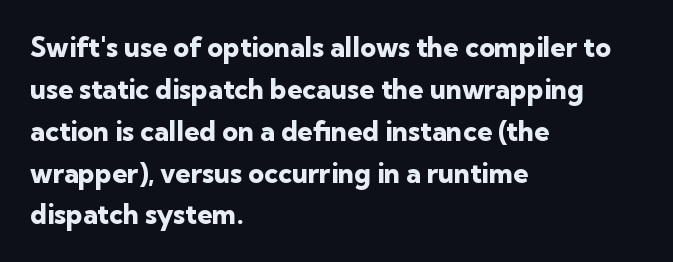
Q: Is the text bold? A: Yes.
Q: Is the text italic (slanted)? A: No, it is upright.
Q: Is the text underlined? A: No.
Q: How is the paragraph aligned? A: Left-aligned.
Q: Is the spacing between letters normal or unusually wide? A: Normal.
Q: Is the spacing between lines tight, normal or loose? A: Normal.
